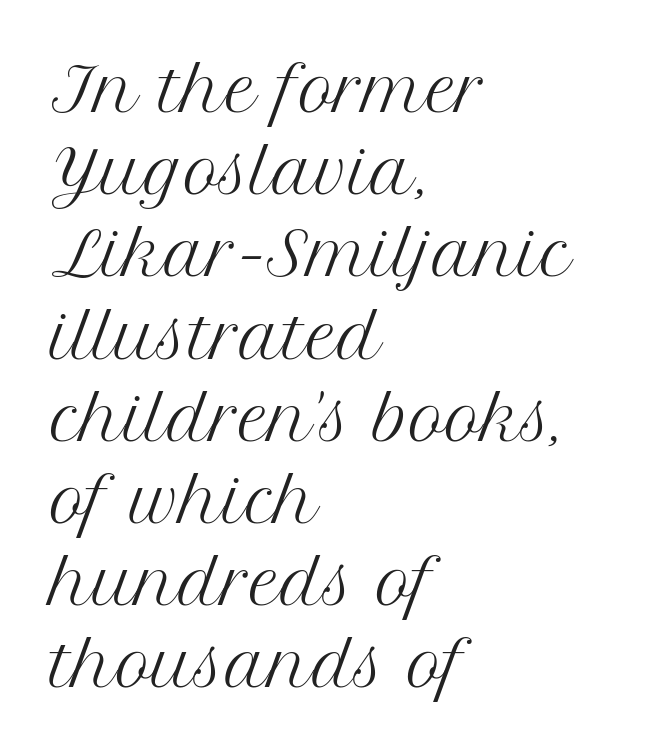
The image shows 60 px regular-weight type; set left-aligned, normal line spacing (1.37x), normal letter spacing, not underlined; medium stroke contrast and a medium x-height.
